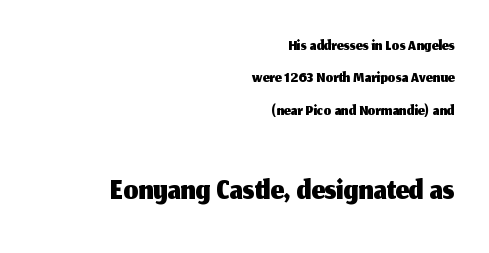
Q: Is the text italic (slanted)? A: No, it is upright.
Q: Is the typeface a serif or a sans-serif typeface? A: Sans-serif.
Q: Is the text underlined? A: No.
Q: How is the paragraph aligned? A: Right-aligned.
Q: Is the spacing between letters normal or unusually wide? A: Normal.
Q: Is the spacing between lines tight, normal or loose? A: Normal.
Q: Which block of text is set in a larger size, the first (top) or the second (bottom)? A: The second (bottom) one.
Q: Width (condensed, normal, or wide)? A: Normal.
Q: Stroke contrast? A: Medium.
Q: x-height? A: Medium.
Q: Monospaced? A: No.
